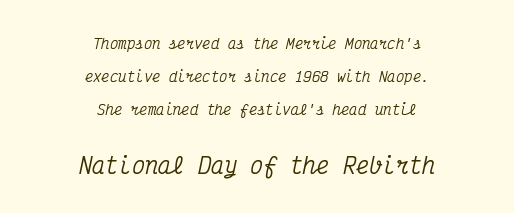
Does extra space separate the letters? No, they use regular spacing. Beneath every word, the page is bare. Of the two passages, the one underneath uses the larger point size. The typesetter chose a symmetrical, centered arrangement here. How would I describe the line gaps? Wide and relaxed.
